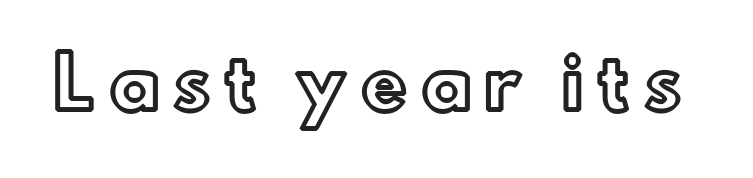
Q: Is the text italic (slanted)? A: No, it is upright.
Q: Is the text underlined? A: No.
Q: Width (condensed, normal, or wide)? A: Normal.
Q: x-height? A: Small.
Q: Monospaced? A: No.
